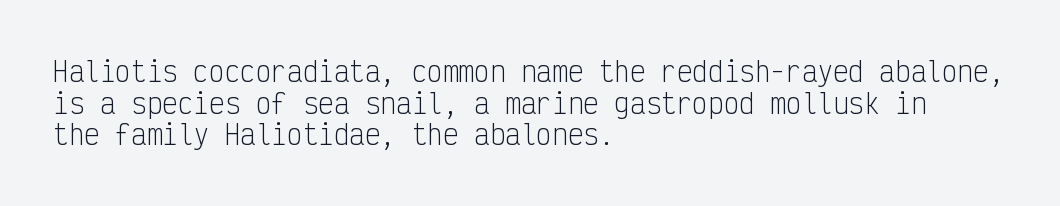
The image shows 26 px text type, upright; set left-aligned, line spacing 1.22x, normal letter spacing, not underlined.
